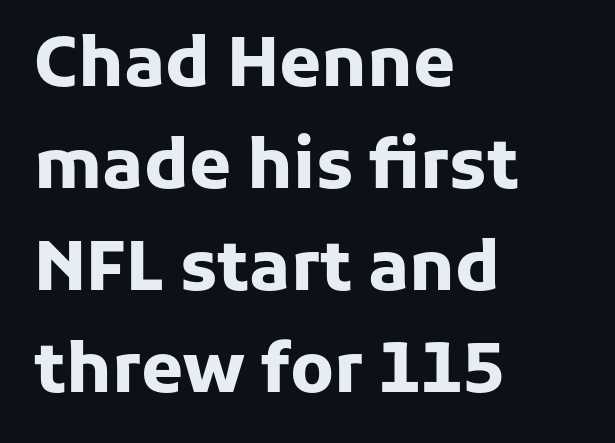
The line-height multiplier appears to be the usual default. Honestly, there is no underline to notice here at all. The rendering uses natural spacing where letterforms have individual widths. If you drew a line through each stem, it would be perfectly vertical. Typographic density is high because the face is bold.
